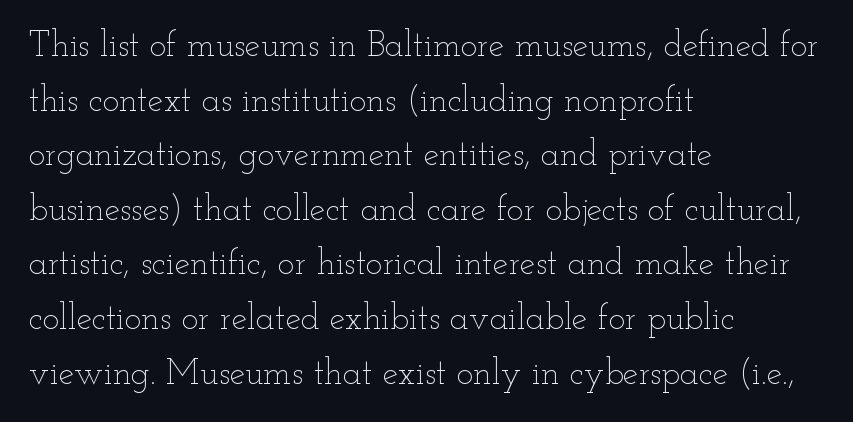
{"italic": "no", "bold": "no", "weight": "thin", "width": "wide", "stroke_contrast": "low", "x_height": "small", "monospaced": "no", "underline": "no", "align": "left", "line_spacing": "normal", "line_spacing_ratio": 1.56, "letter_spacing": "normal", "letter_spacing_em": 0.0, "glyph_px": 35}
